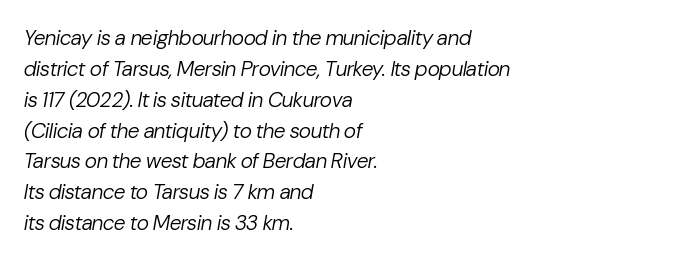
The image shows 21 px text type, italic (leaning right); set left-aligned, normal line spacing (1.47x), normal letter spacing, not underlined.
